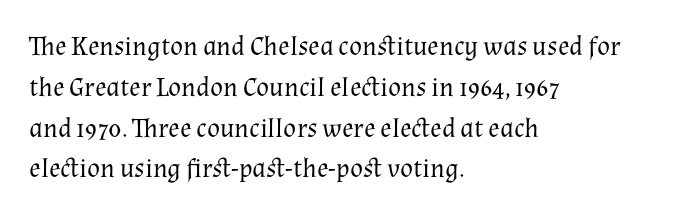
{"italic": "no", "bold": "no", "underline": "no", "align": "left", "line_spacing": "normal", "line_spacing_ratio": 1.51, "letter_spacing": "normal", "letter_spacing_em": 0.0, "glyph_px": 27}
